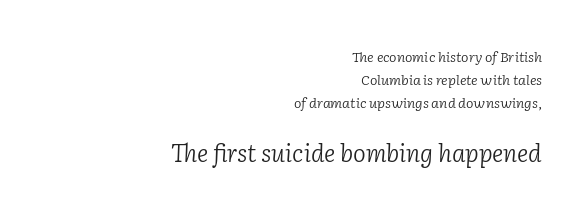
The image shows 24 px text type, italic (leaning right); set right-aligned, normal line spacing (1.65x), normal letter spacing, not underlined; the second (bottom) block is 1.71x larger.
